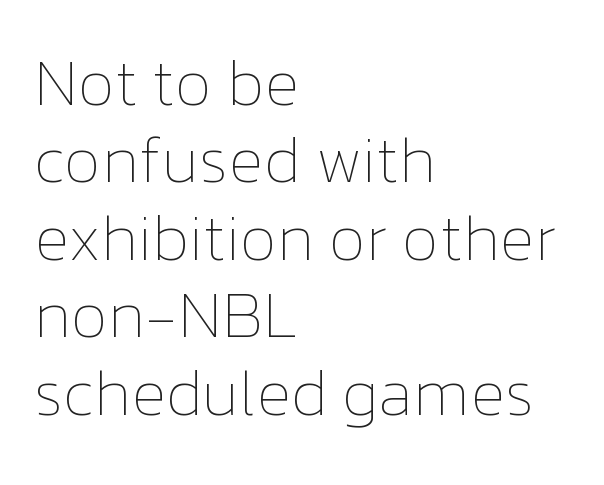
{"italic": "no", "bold": "no", "weight": "thin", "width": "normal", "stroke_contrast": "low", "x_height": "medium", "monospaced": "no", "underline": "no", "align": "left", "line_spacing_ratio": 1.21, "letter_spacing": "normal", "letter_spacing_em": 0.0, "glyph_px": 64}
